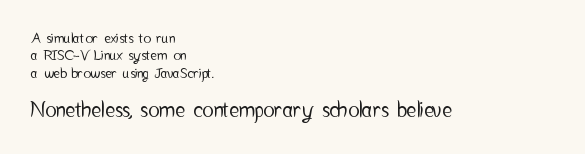
{"italic": "no", "underline": "no", "align": "left", "line_spacing": "normal", "line_spacing_ratio": 1.25, "letter_spacing": "normal", "letter_spacing_em": 0.0, "larger_block": "second", "size_ratio": 1.5, "glyph_px": 21}
